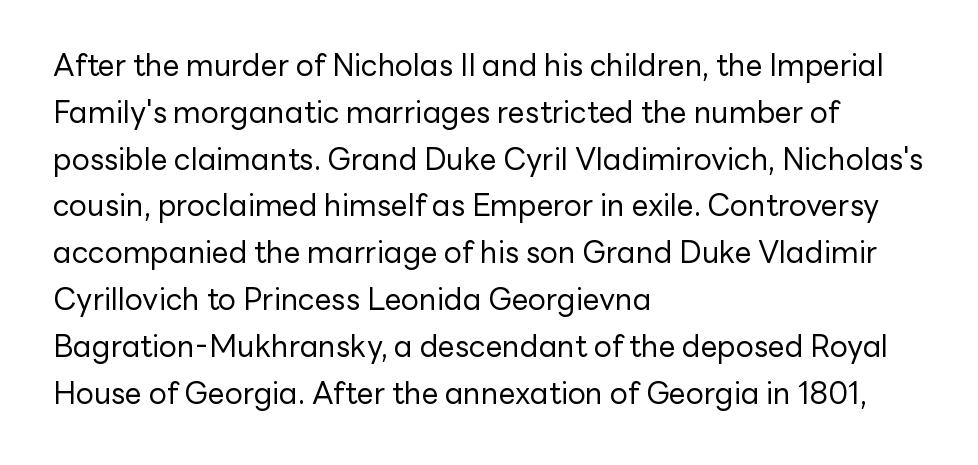
{"serif": "no", "italic": "no", "bold": "no", "weight": "regular", "width": "normal", "stroke_contrast": "low", "x_height": "medium", "monospaced": "no", "underline": "no", "align": "left", "line_spacing": "normal", "line_spacing_ratio": 1.56, "letter_spacing": "normal", "letter_spacing_em": 0.0, "glyph_px": 30}
